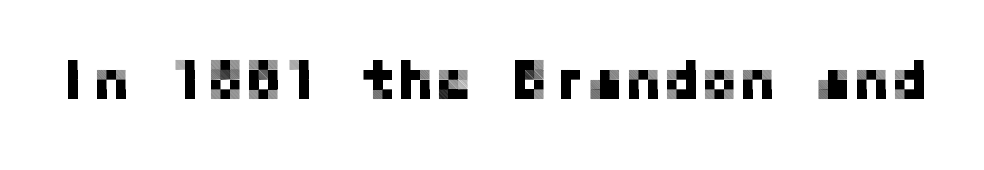
Font category for this specimen: sans-serif. Honestly, there is no underline to notice here at all. Italic? Not at all — the glyphs are vertical. The rendering keeps characters at their native spacing.
